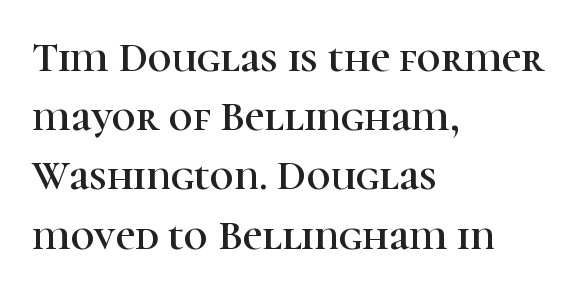
{"serif": "yes", "italic": "no", "width": "normal", "stroke_contrast": "high", "x_height": "medium", "monospaced": "no", "underline": "no", "align": "left", "line_spacing": "normal", "line_spacing_ratio": 1.41, "letter_spacing": "normal", "letter_spacing_em": 0.0, "glyph_px": 42}
